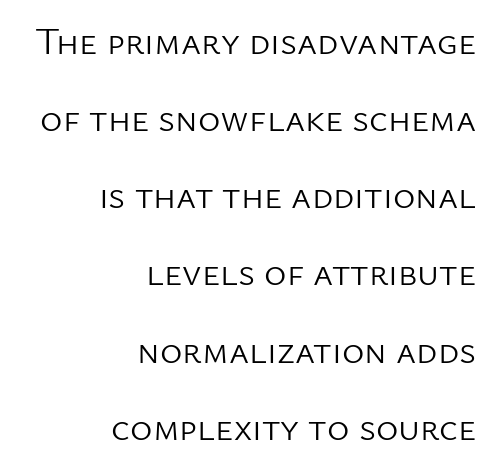
If you measured baseline to baseline, you'd find a long distance. These lines were composed using upright roman letters. Only glyphs here, with clear space below each row. The font is comparable to plain body text, perhaps lighter. Is the letter spacing exaggerated? No — it looks like the ordinary default. A typesetter would label this face a sans.
